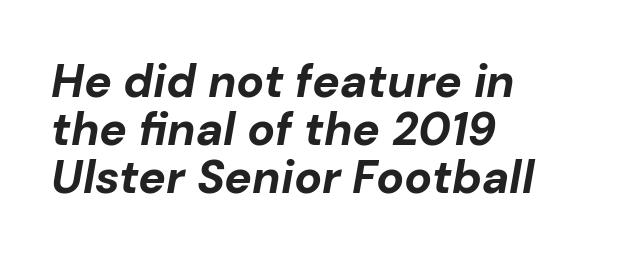
The image shows 46 px bold type, italic (leaning right); set left-aligned, tight line spacing (1.04x), normal letter spacing, not underlined; low stroke contrast and a medium x-height.
